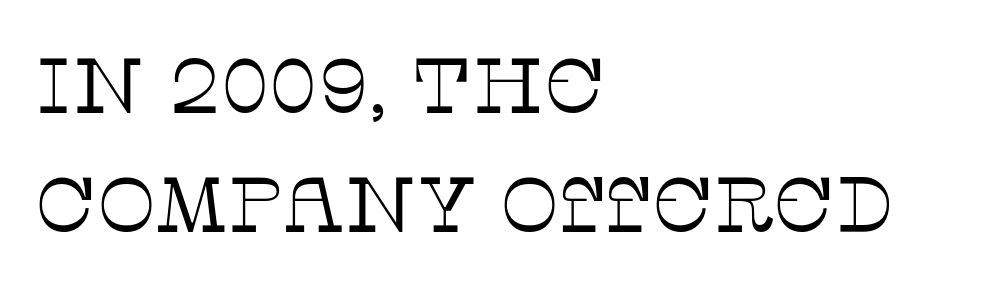
The glyphs in this specimen are seriffed. Observe the ordinary spacing: letters are neighbours, not strangers. Italic? Not at all — the glyphs are vertical. The passage is arranged the way most books set body copy — flush left. Note the varied advance widths — an 'i' is clearly narrower than an 'm'.
